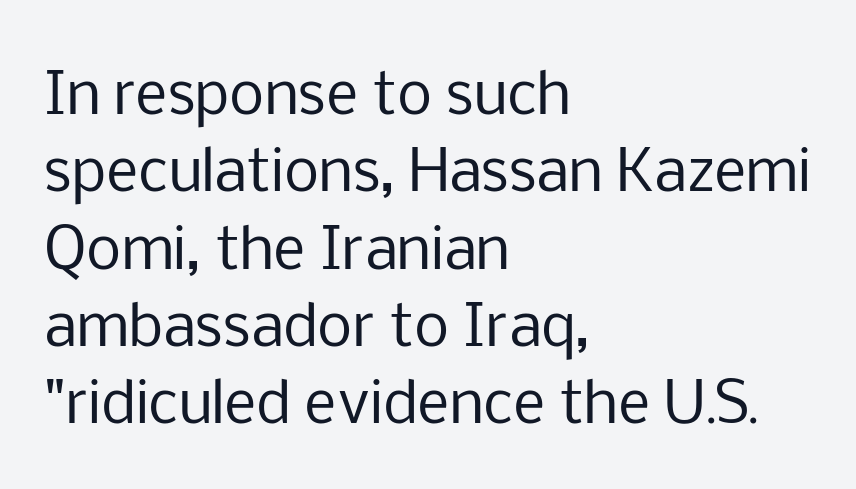
Q: Is the text bold? A: No.
Q: Is the text italic (slanted)? A: No, it is upright.
Q: Is the typeface a serif or a sans-serif typeface? A: Sans-serif.
Q: Is the text underlined? A: No.
Q: How is the paragraph aligned? A: Left-aligned.
Q: Is the spacing between letters normal or unusually wide? A: Normal.
Q: Is the spacing between lines tight, normal or loose? A: Normal.
Q: Width (condensed, normal, or wide)? A: Normal.
Q: Stroke contrast? A: Low.
Q: x-height? A: Medium.
Q: Monospaced? A: No.
